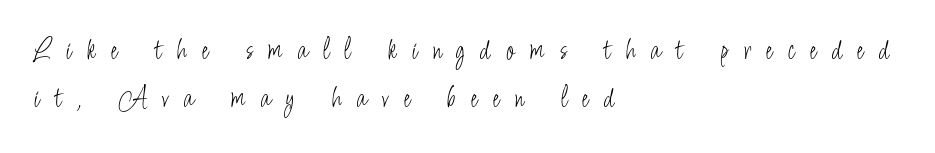
The passage is arranged the way most books set body copy — flush left. Anything drawn beneath the words? Only blank space. The strokes carry an ordinary text weight at most. Varying glyph widths throughout — classic text-font behaviour. The gaps between neighbouring characters are conspicuously large.
